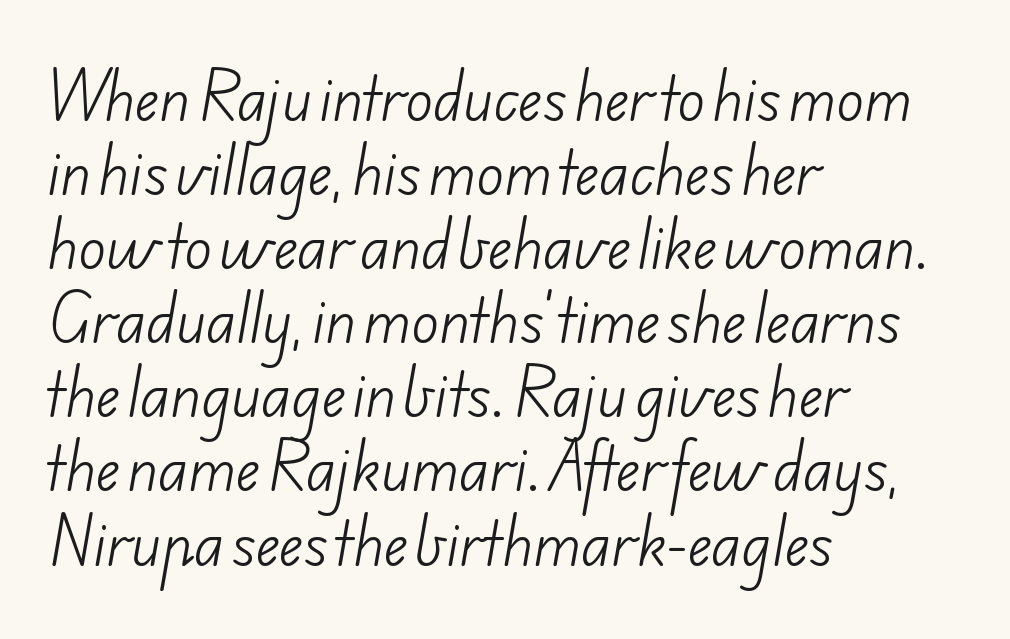
Q: Is the text bold? A: No.
Q: Is the typeface a serif or a sans-serif typeface? A: Sans-serif.
Q: Is the text underlined? A: No.
Q: How is the paragraph aligned? A: Left-aligned.
Q: Is the spacing between letters normal or unusually wide? A: Normal.
Q: Is the spacing between lines tight, normal or loose? A: Normal.
Q: Width (condensed, normal, or wide)? A: Normal.
Q: Stroke contrast? A: Low.
Q: x-height? A: Small.
Q: Monospaced? A: No.
